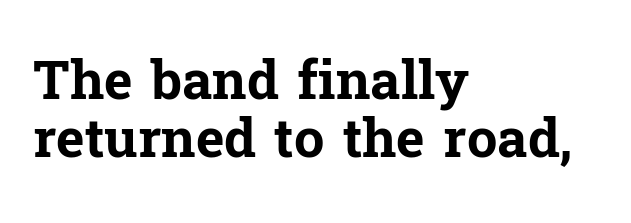
The image shows 54 px bold serif type, upright; set left-aligned, tight line spacing (1.08x), normal letter spacing, not underlined; low stroke contrast and a medium x-height.
